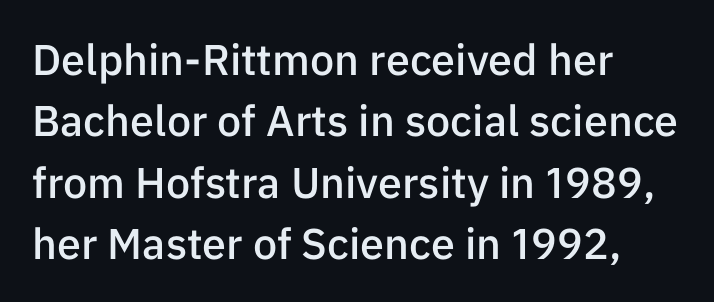
Q: Is the text bold? A: Semi-bold.
Q: Is the text italic (slanted)? A: No, it is upright.
Q: Is the typeface a serif or a sans-serif typeface? A: Sans-serif.
Q: Is the text underlined? A: No.
Q: How is the paragraph aligned? A: Left-aligned.
Q: Is the spacing between letters normal or unusually wide? A: Normal.
Q: Is the spacing between lines tight, normal or loose? A: Normal.
Q: Width (condensed, normal, or wide)? A: Normal.
Q: Stroke contrast? A: Low.
Q: x-height? A: Medium.
Q: Monospaced? A: No.
